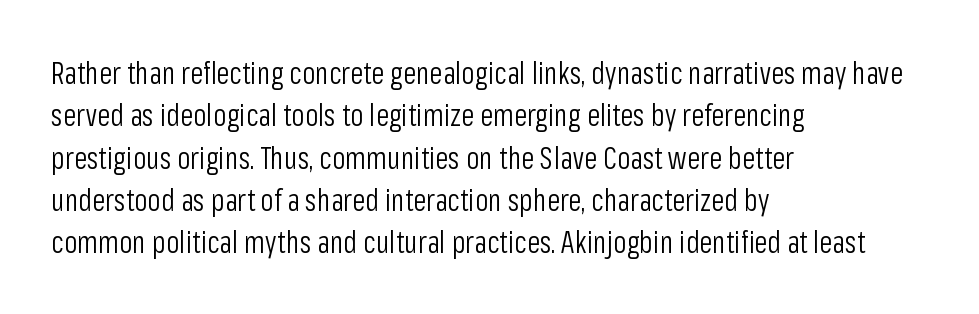
Q: Is the text bold? A: No.
Q: Is the text italic (slanted)? A: No, it is upright.
Q: Is the typeface a serif or a sans-serif typeface? A: Sans-serif.
Q: Is the text underlined? A: No.
Q: How is the paragraph aligned? A: Left-aligned.
Q: Is the spacing between letters normal or unusually wide? A: Normal.
Q: Is the spacing between lines tight, normal or loose? A: Normal.
Q: Width (condensed, normal, or wide)? A: Condensed.
Q: Stroke contrast? A: Low.
Q: x-height? A: Medium.
Q: Monospaced? A: No.
